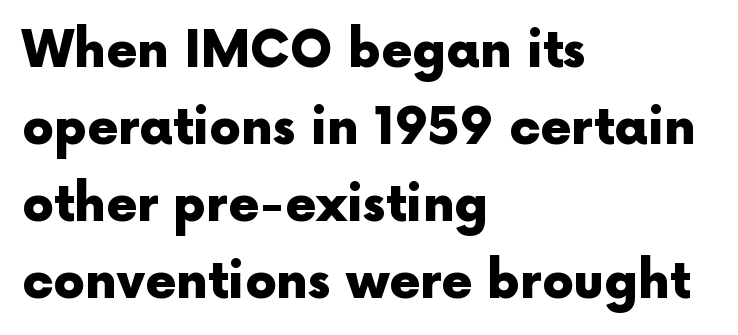
{"serif": "no", "italic": "no", "bold": "yes", "weight": "heavy", "width": "normal", "x_height": "medium", "monospaced": "no", "underline": "no", "align": "left", "line_spacing": "normal", "line_spacing_ratio": 1.54, "letter_spacing": "normal", "letter_spacing_em": 0.0, "glyph_px": 50}
